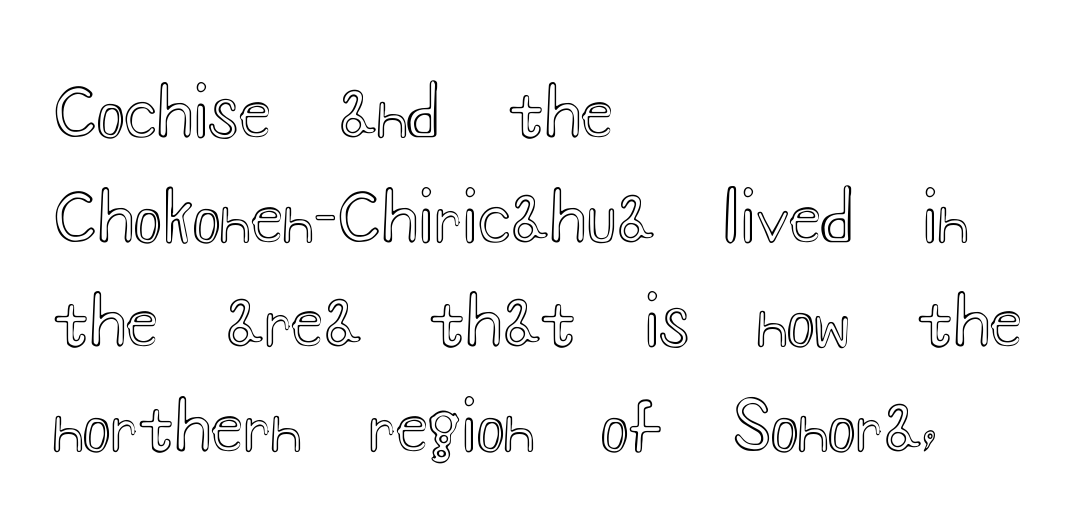
{"italic": "no", "width": "wide", "x_height": "small", "monospaced": "no", "underline": "no", "align": "left", "line_spacing": "normal", "line_spacing_ratio": 1.56, "letter_spacing": "normal", "letter_spacing_em": 0.0, "glyph_px": 67}
